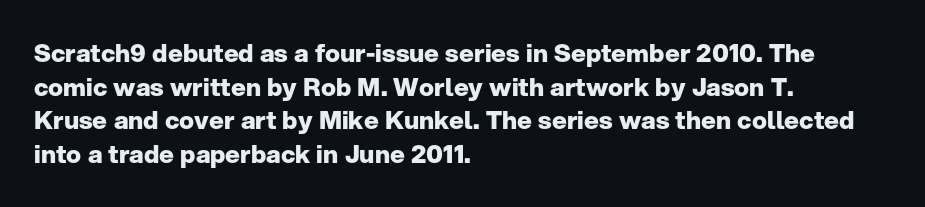
Students, note that the glyphs here touch the page at normal intervals. Chunky letters — that's bold for sure. Descenders are the only things crossing below the line. Notice how the passage keeps a crisp vertical edge on the left only.
